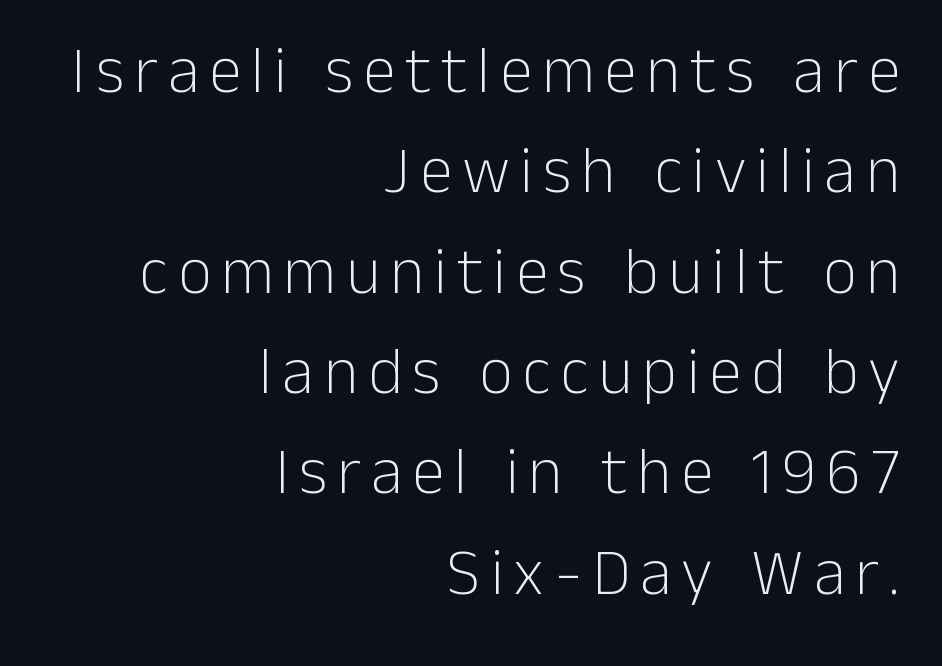
The axis of the letterforms is exactly vertical. To sum up the face: it is a sans, with no serifs. Letters have the restrained weight of plain body copy at most. What's the leading like? Ordinary, nothing unusual. Typeset ragged left — the right edge is the straight one.
